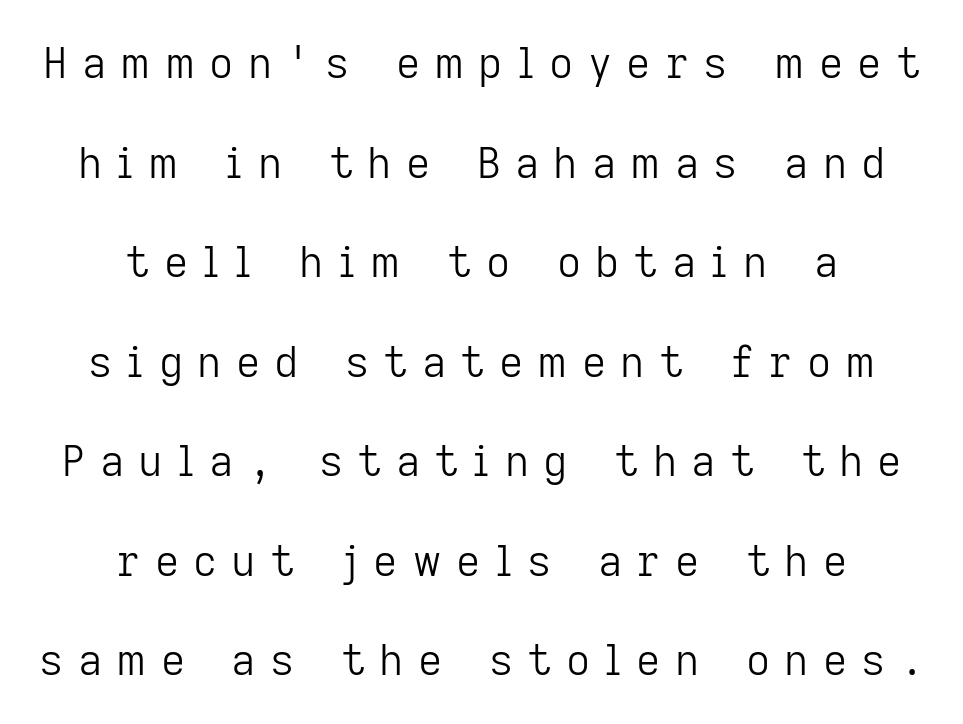
{"serif": "no", "italic": "no", "bold": "no", "weight": "light", "width": "normal", "stroke_contrast": "low", "x_height": "medium", "monospaced": "no", "underline": "no", "align": "center", "line_spacing": "loose", "line_spacing_ratio": 2.37, "letter_spacing": "wide", "letter_spacing_em": 0.34, "glyph_px": 42}
